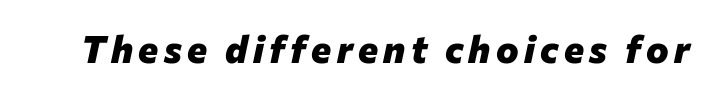
The image shows 38 px heavy type, italic (leaning right); set not underlined; low stroke contrast and a medium x-height.
